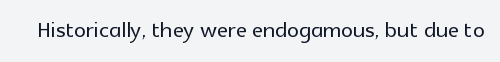
The image shows 30 px sans-serif type, upright; set normal letter spacing, not underlined; a medium x-height.
